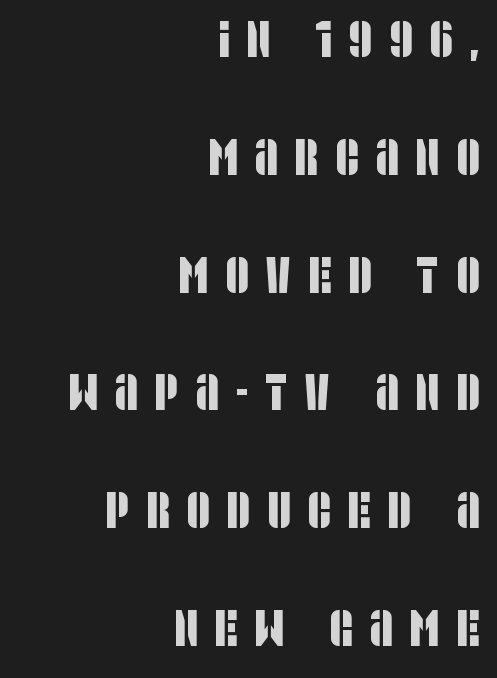
I'd call this a sans setting — the letters go barefoot. Horizontal alignment here is rightward, an uncommon choice for prose. Widely set lines give the paragraph a tall, airy silhouette. A typesetter would call this heavily tracked-out type. Spacing verdict: proportional, widths tailored to each character. The gap between lines stays unmarked.
